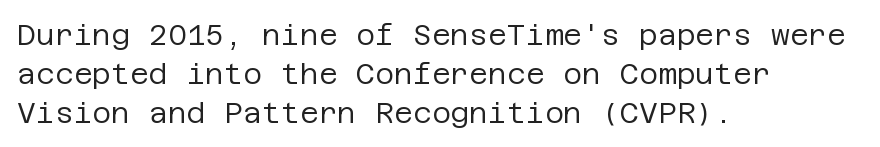
Q: Is the text bold? A: No.
Q: Is the text italic (slanted)? A: No, it is upright.
Q: Is the typeface a serif or a sans-serif typeface? A: Sans-serif.
Q: Is the text underlined? A: No.
Q: How is the paragraph aligned? A: Left-aligned.
Q: Is the spacing between letters normal or unusually wide? A: Normal.
Q: Is the spacing between lines tight, normal or loose? A: Normal.
Q: Width (condensed, normal, or wide)? A: Normal.
Q: Stroke contrast? A: Low.
Q: x-height? A: Large.
